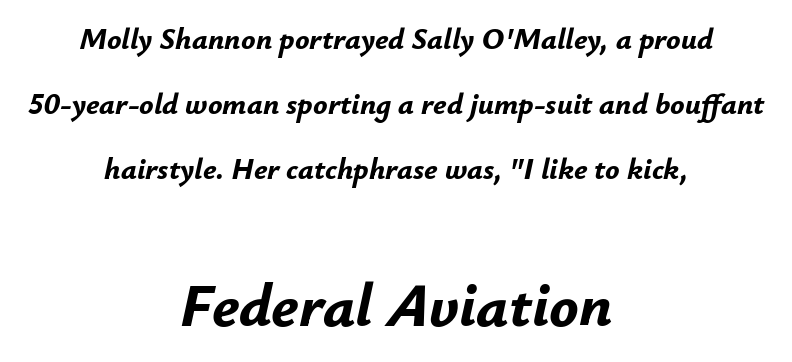
The image shows 61 px bold type, italic (leaning right); set centered, loose line spacing (2.17x), normal letter spacing, not underlined; the second (bottom) block is 2.03x larger; low stroke contrast and a small x-height.
